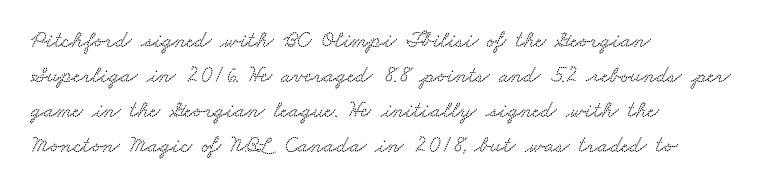
Line starts are locked; line ends wander. Summary of vertical rhythm: regular, with standard interline spacing. What stands out about the letter spacing? Nothing — it is the standard amount. Each row of text sits above clean, open space.
